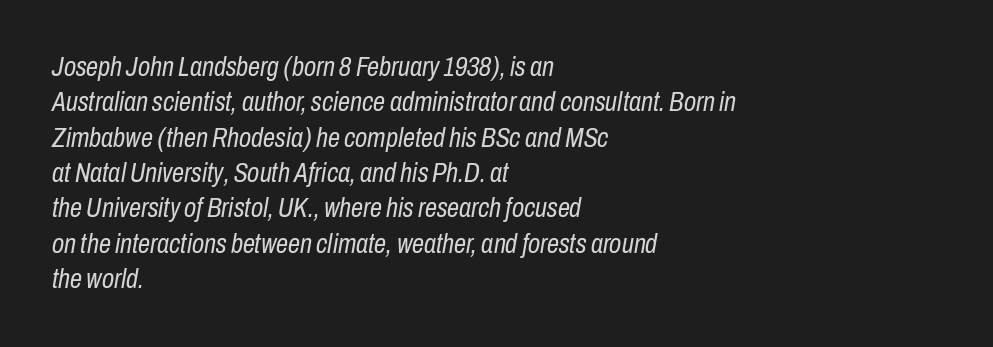
Nobody touched the tracking dial on this one. Weight: not bold — regular or lighter. The rendering anchors every line to the left-hand side. Students, observe: this is what conventionally led text looks like. Emphasis-style slanted type is in use. Honestly, there is no underline to notice here at all.
